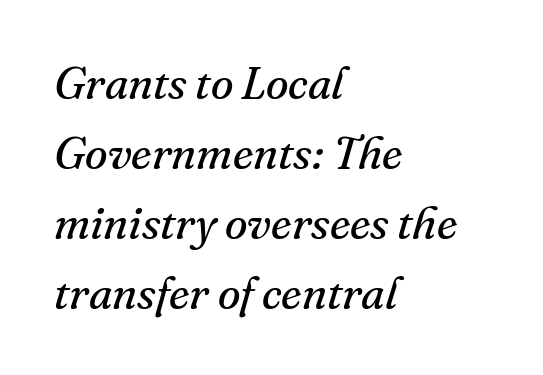
Q: Is the text bold? A: No.
Q: Is the text italic (slanted)? A: Yes, it leans right by about 16 degrees.
Q: Is the typeface a serif or a sans-serif typeface? A: Serif.
Q: Is the text underlined? A: No.
Q: How is the paragraph aligned? A: Left-aligned.
Q: Is the spacing between letters normal or unusually wide? A: Normal.
Q: Is the spacing between lines tight, normal or loose? A: Normal.
Q: Width (condensed, normal, or wide)? A: Normal.
Q: Stroke contrast? A: Medium.
Q: x-height? A: Small.
Q: Monospaced? A: No.
